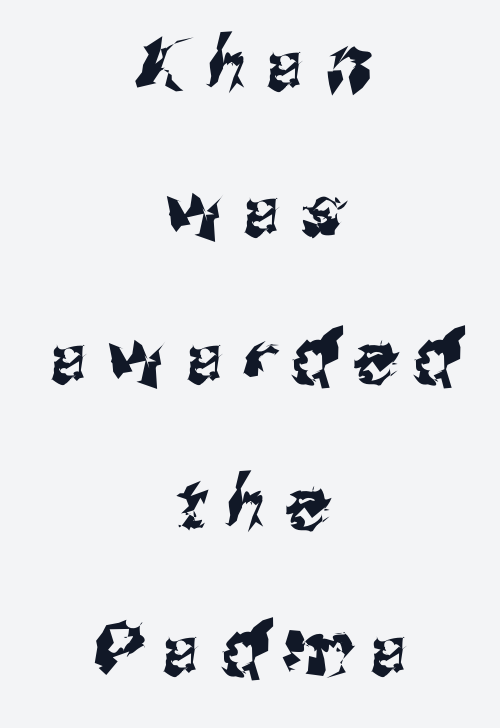
Examine the stroke ends and you'll find no serifs. Short and long lines alike share a common midpoint. A great deal of white space separates one row of letters from the next. This sample has the flowing, uneven cadence of proportional lettering.
